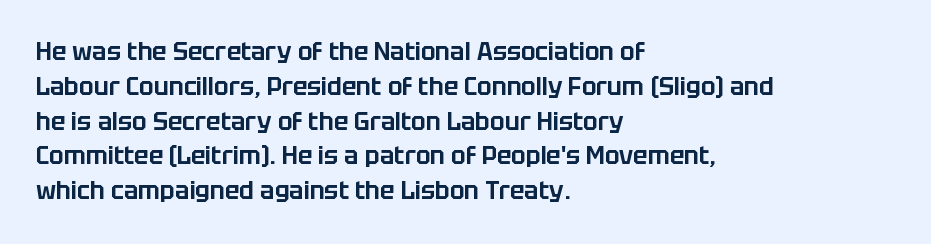
The image shows 24 px text type, upright; set left-aligned, normal line spacing (1.45x), normal letter spacing, not underlined.
